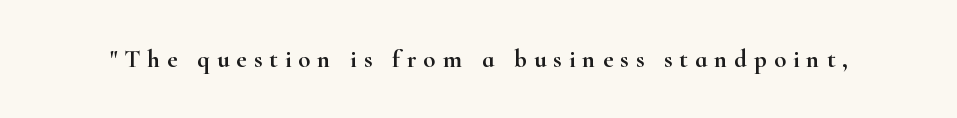
Q: Is the text italic (slanted)? A: No, it is upright.
Q: Is the text underlined? A: No.
Q: Is the spacing between letters normal or unusually wide? A: Unusually wide.
